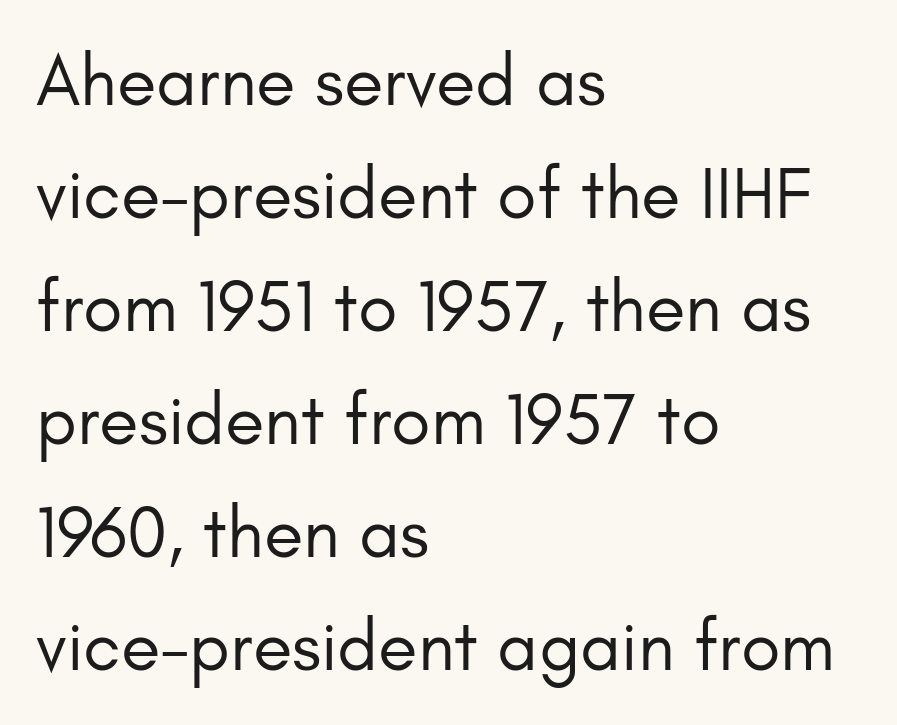
The image shows 72 px regular-weight sans-serif type, upright; set left-aligned, normal line spacing (1.57x), normal letter spacing, not underlined; low stroke contrast and a small x-height.
